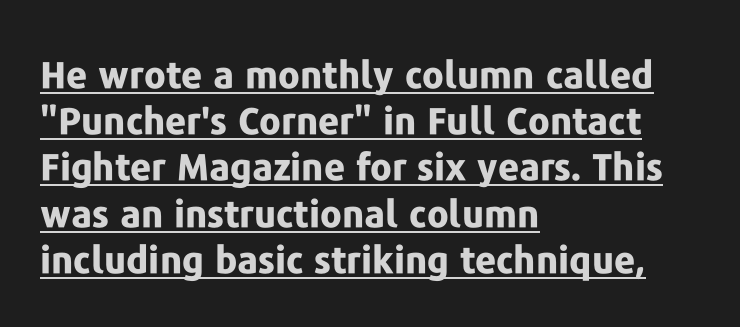
Q: Is the text bold? A: Yes.
Q: Is the text italic (slanted)? A: No, it is upright.
Q: Is the typeface a serif or a sans-serif typeface? A: Sans-serif.
Q: Is the text underlined? A: Yes.
Q: How is the paragraph aligned? A: Left-aligned.
Q: Is the spacing between letters normal or unusually wide? A: Normal.
Q: Is the spacing between lines tight, normal or loose? A: Normal.
Q: Width (condensed, normal, or wide)? A: Normal.
Q: Stroke contrast? A: Low.
Q: x-height? A: Medium.
Q: Monospaced? A: No.
